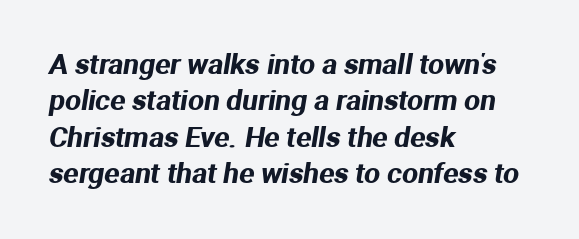
The image shows 28 px sans-serif type; set left-aligned, normal line spacing (1.3x), normal letter spacing, not underlined; medium stroke contrast and a medium x-height.
